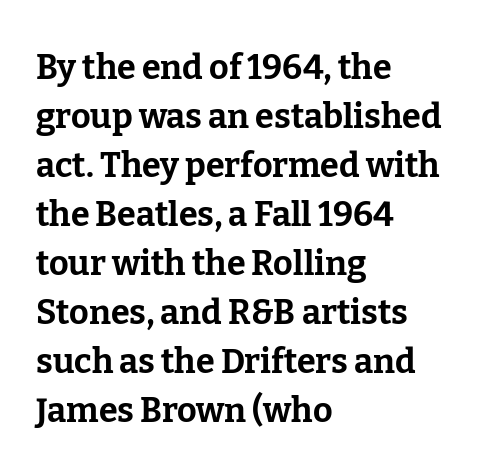
Q: Is the text bold? A: Yes.
Q: Is the text italic (slanted)? A: No, it is upright.
Q: Is the typeface a serif or a sans-serif typeface? A: Serif.
Q: Is the text underlined? A: No.
Q: How is the paragraph aligned? A: Left-aligned.
Q: Is the spacing between letters normal or unusually wide? A: Normal.
Q: Is the spacing between lines tight, normal or loose? A: Normal.
Q: Width (condensed, normal, or wide)? A: Normal.
Q: Stroke contrast? A: Low.
Q: x-height? A: Medium.
Q: Monospaced? A: No.
